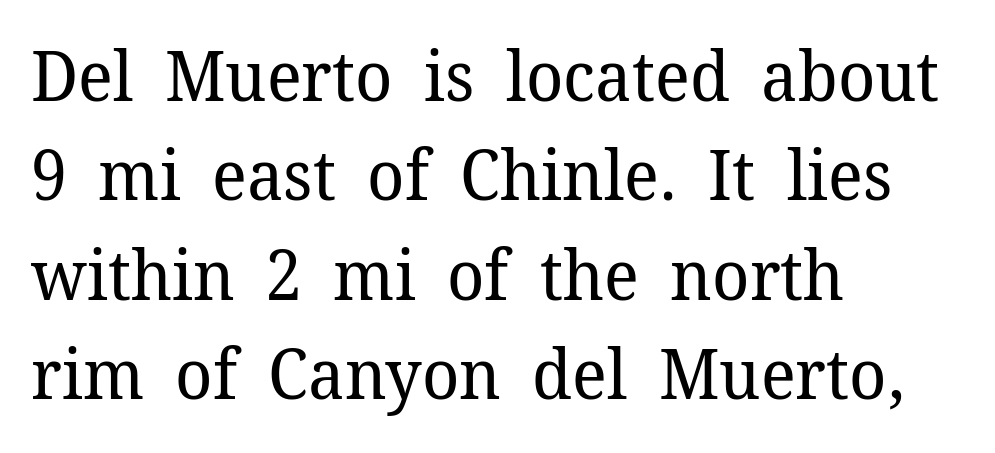
The image shows 70 px regular-weight serif type, upright; set left-aligned, normal line spacing (1.42x), normal letter spacing, not underlined; low stroke contrast and a medium x-height.
